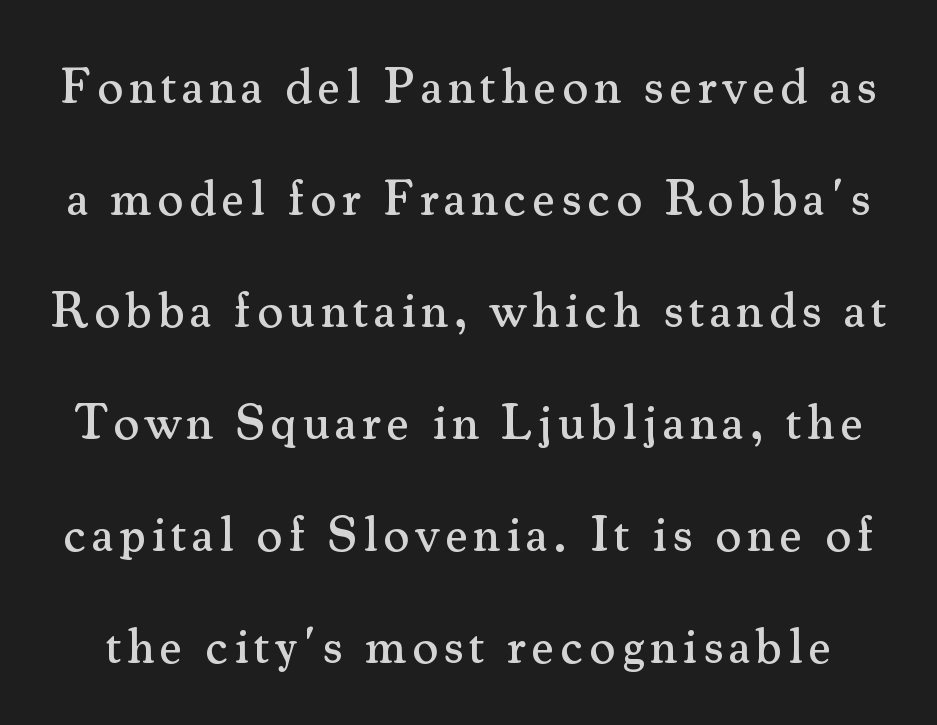
Old-style or modern, the face here clearly has serifs. Is this a fixed-width face? No — the glyphs have proportional, varying widths. Line spacing here is loose. A typesetter would mark this as roman, not italic.
